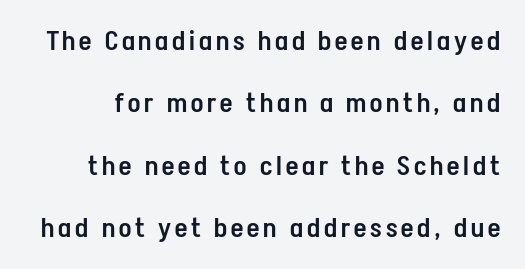
Q: Is the text bold? A: Semi-bold.
Q: Is the text italic (slanted)? A: No, it is upright.
Q: Is the text underlined? A: No.
Q: Is the spacing between lines tight, normal or loose? A: Loose.
